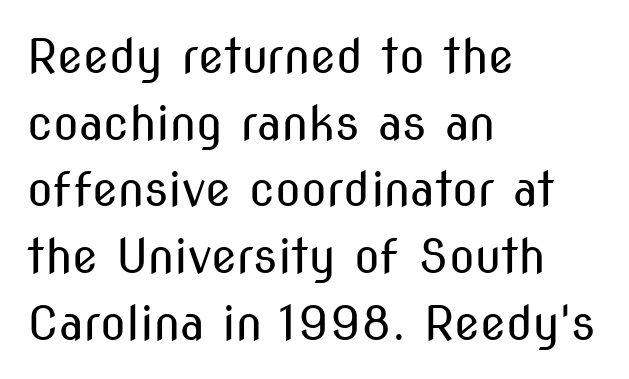
Q: Is the text bold? A: No.
Q: Is the text italic (slanted)? A: No, it is upright.
Q: Is the typeface a serif or a sans-serif typeface? A: Sans-serif.
Q: Is the text underlined? A: No.
Q: How is the paragraph aligned? A: Left-aligned.
Q: Is the spacing between letters normal or unusually wide? A: Normal.
Q: Is the spacing between lines tight, normal or loose? A: Normal.
Q: Width (condensed, normal, or wide)? A: Condensed.
Q: Stroke contrast? A: Medium.
Q: x-height? A: Medium.
Q: Monospaced? A: No.
